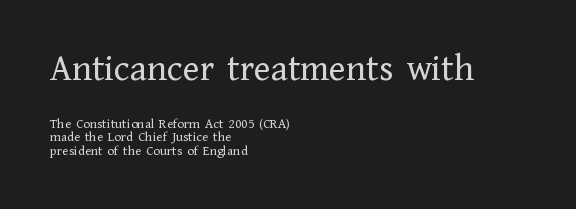
The image shows 38 px regular-weight serif type, upright; set left-aligned, tight line spacing (0.96x), normal letter spacing, not underlined; the first (top) block is 2.71x larger; low stroke contrast and a medium x-height.
